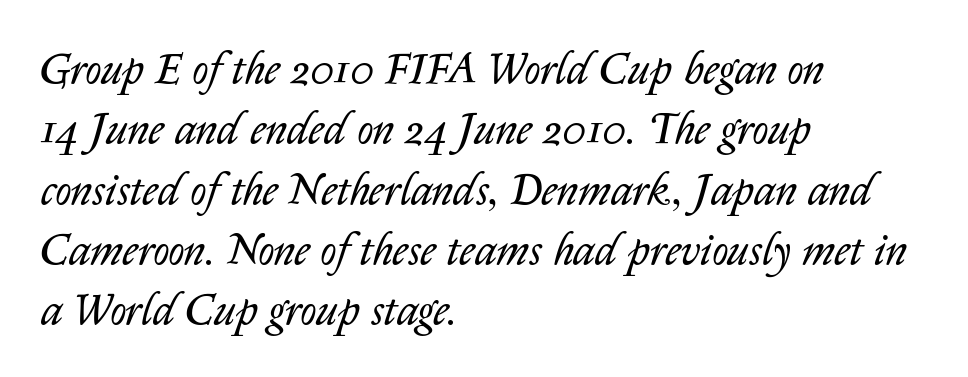
The image shows 44 px regular-weight type, italic (leaning right); set left-aligned, normal line spacing (1.37x), normal letter spacing, not underlined; low stroke contrast and a medium x-height.
